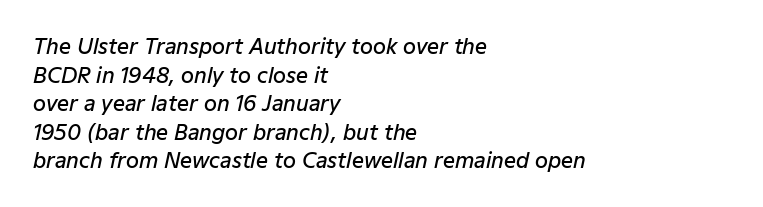
The image shows 21 px text type, italic (leaning right); set left-aligned, normal line spacing (1.36x), normal letter spacing, not underlined.
